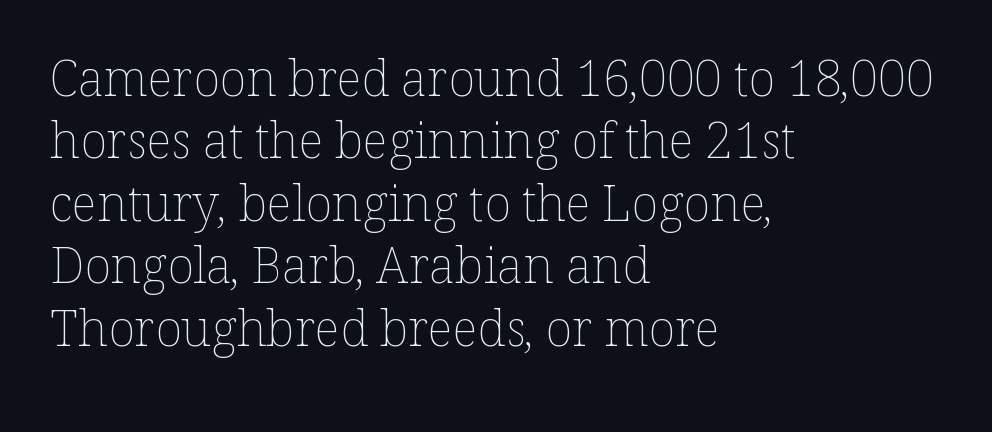
The image shows 50 px thin type, upright; set left-aligned, normal line spacing (1.25x), normal letter spacing, not underlined; low stroke contrast and a medium x-height.
